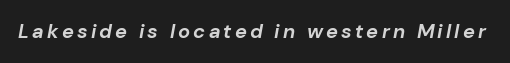
{"italic": "yes", "lean": "right", "slant_degrees": 10, "bold": "yes", "underline": "no", "glyph_px": 20}
